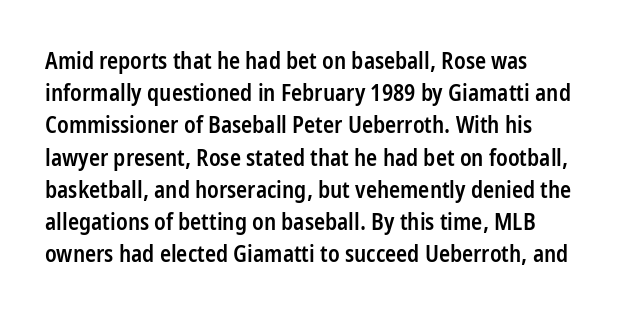
{"italic": "no", "bold": "semi", "underline": "no", "align": "left", "line_spacing": "normal", "line_spacing_ratio": 1.4, "letter_spacing": "normal", "letter_spacing_em": 0.0, "glyph_px": 23}
